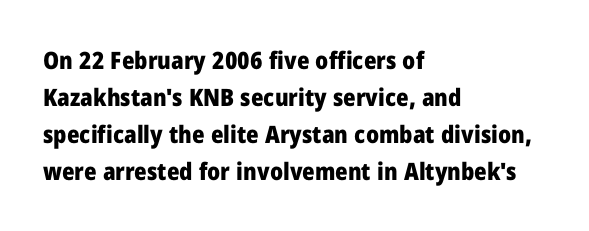
The image shows 24 px bold type, upright; set left-aligned, normal line spacing (1.54x), normal letter spacing, not underlined.
